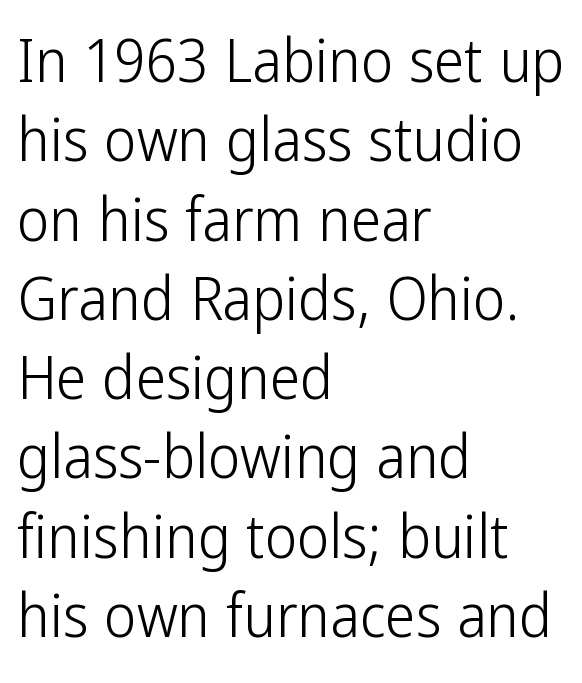
The image shows 61 px light, condensed sans-serif type, upright; set left-aligned, normal line spacing (1.3x), normal letter spacing, not underlined; low stroke contrast and a medium x-height.
